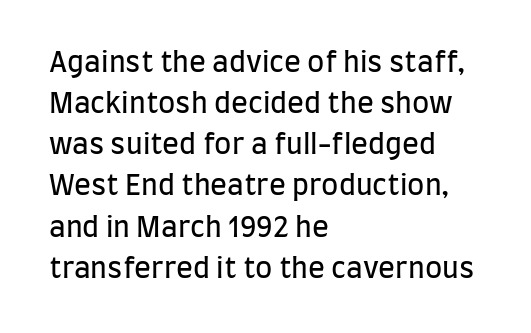
You could not count columns in this text — the font is proportionally spaced. The text block is weighted toward the left margin, trailing off unevenly rightward. Examine the stroke ends and you'll find no serifs. Stems here are at most as thick as an everyday book face. Any mark beneath the type? The region is blank.
